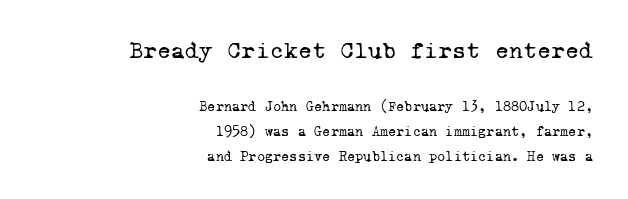
The rendering keeps characters at their native spacing. The space directly below the letters is spotless. The passage shown is not bold in any degree. You get the large type first, then a drop to smaller type. Where is the straight margin? On the right.
